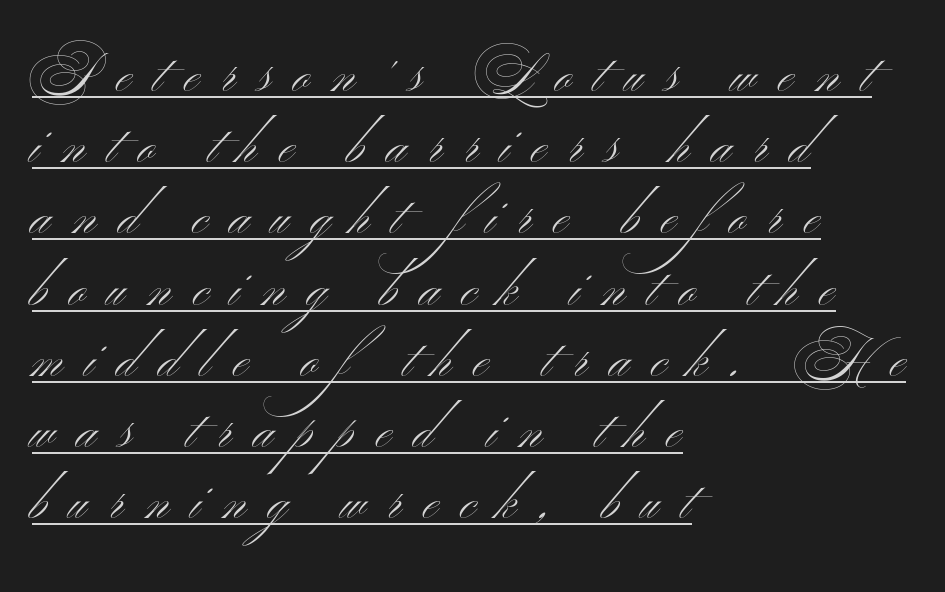
In terms of letterform style, serifs are entirely absent. What decoration does the sample have? An underline. Display-style spreading of the glyphs; the letterfit is very open. Think of a printed novel: that variable character pitch is what you see here. These lines sit exactly where default settings would place them.
